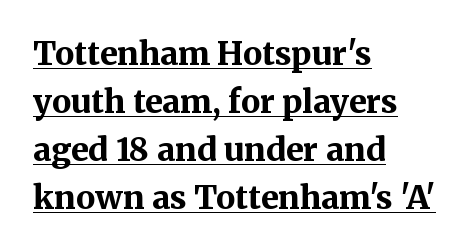
The typesetter chose a ragged-right arrangement here. Compared with undecorated copy, this sample adds a rule below the words. Is this a fixed-width face? No — the glyphs have proportional, varying widths. Posture: upright roman. Summary of weight: heavy, a full bold. Whoever set this chose a conventional vertical rhythm.
